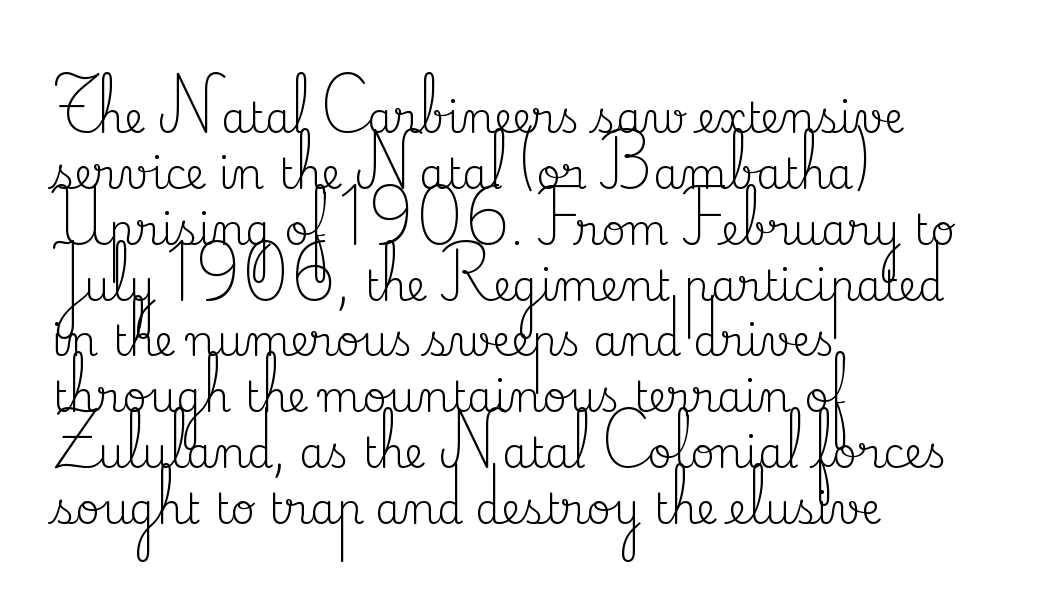
Underline: absent. A classic flush-left, rag-right setting is used for this passage. Leading matches the norm, producing a regular column. This sample has the flowing, uneven cadence of proportional lettering. Nobody touched the tracking dial on this one.
